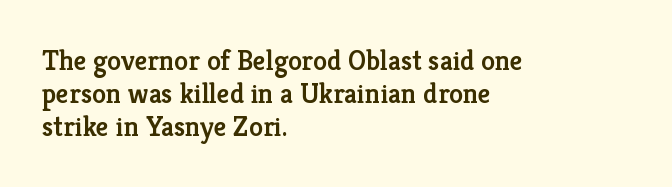
Q: Is the text bold? A: Semi-bold.
Q: Is the text italic (slanted)? A: No, it is upright.
Q: Is the typeface a serif or a sans-serif typeface? A: Serif.
Q: Is the text underlined? A: No.
Q: How is the paragraph aligned? A: Left-aligned.
Q: Is the spacing between letters normal or unusually wide? A: Normal.
Q: Width (condensed, normal, or wide)? A: Normal.
Q: Stroke contrast? A: Low.
Q: x-height? A: Medium.
Q: Monospaced? A: No.
